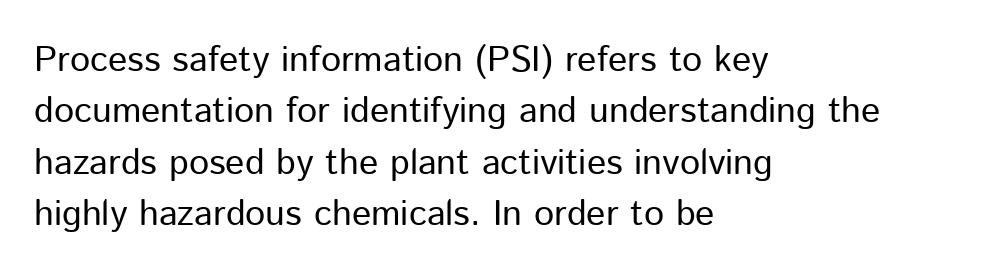
Nope, no serifs anywhere on these letters. Between one letter and the next there's only the usual sliver of space. Unlike italic type, these characters show no tilt at all. The designer left line spacing at the default. The lines in this sample share a left origin and differ only in where they stop.
